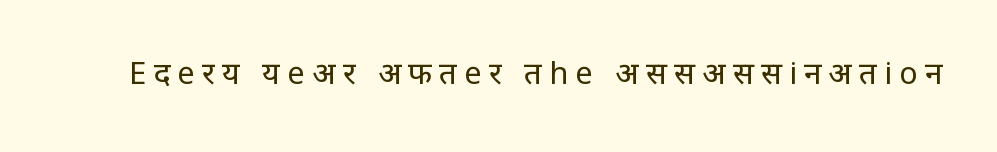
Q: Is the text bold? A: No.
Q: Is the text italic (slanted)? A: No, it is upright.
Q: Is the typeface a serif or a sans-serif typeface? A: Sans-serif.
Q: Is the text underlined? A: No.
Q: Is the spacing between letters normal or unusually wide? A: Unusually wide.
Q: Width (condensed, normal, or wide)? A: Condensed.
Q: Stroke contrast? A: Low.
Q: x-height? A: Large.
Q: Monospaced? A: No.
